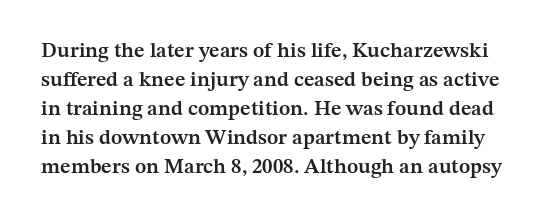
The image shows 21 px text type, upright; set normal line spacing (1.38x), normal letter spacing, not underlined.
